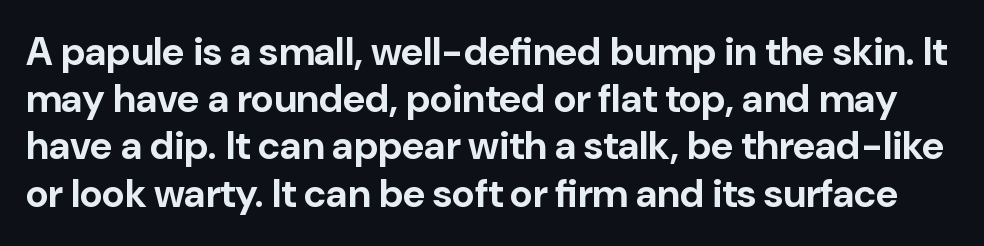
Q: Is the text bold? A: Yes.
Q: Is the text italic (slanted)? A: No, it is upright.
Q: Is the typeface a serif or a sans-serif typeface? A: Sans-serif.
Q: Is the text underlined? A: No.
Q: Is the spacing between letters normal or unusually wide? A: Normal.
Q: Width (condensed, normal, or wide)? A: Normal.
Q: Stroke contrast? A: Low.
Q: x-height? A: Medium.
Q: Monospaced? A: No.
